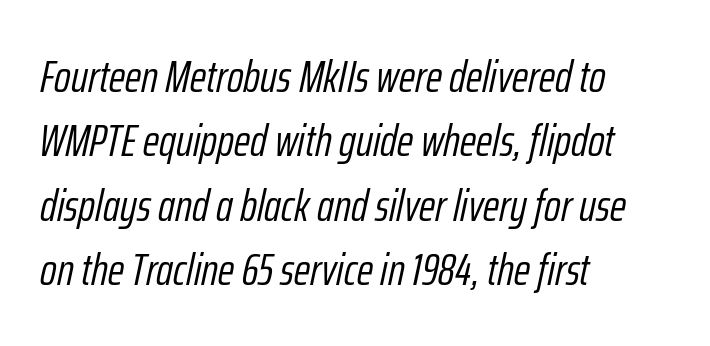
{"italic": "yes", "lean": "right", "slant_degrees": 12, "bold": "no", "weight": "light", "width": "condensed", "stroke_contrast": "low", "x_height": "medium", "monospaced": "no", "underline": "no", "align": "left", "line_spacing": "normal", "line_spacing_ratio": 1.43, "letter_spacing": "normal", "letter_spacing_em": 0.0, "glyph_px": 45}
